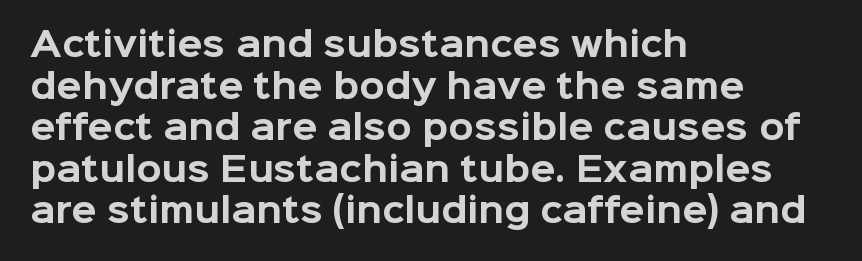
The image shows 33 px bold sans-serif type, upright; set left-aligned, normal line spacing (1.26x), normal letter spacing, not underlined; low stroke contrast and a medium x-height.
